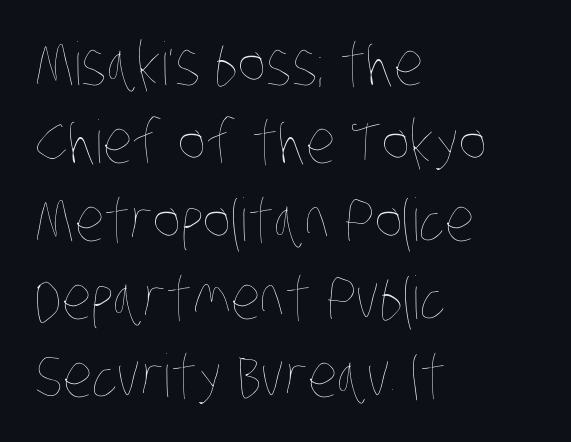
The rendering uses natural spacing where letterforms have individual widths. The typeface has the unassuming heft of standard copy or less. The letterforms sit shoulder to shoulder at normal distance. A typesetter would call this leading conventional body-copy spacing. Decoration check: the copy has no underline.
